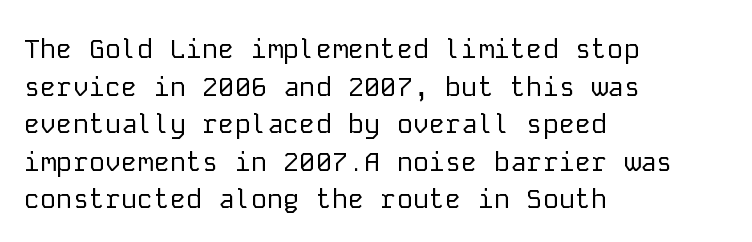
Q: Is the text bold? A: No.
Q: Is the text italic (slanted)? A: No, it is upright.
Q: Is the text underlined? A: No.
Q: How is the paragraph aligned? A: Left-aligned.
Q: Is the spacing between letters normal or unusually wide? A: Normal.
Q: Is the spacing between lines tight, normal or loose? A: Normal.
